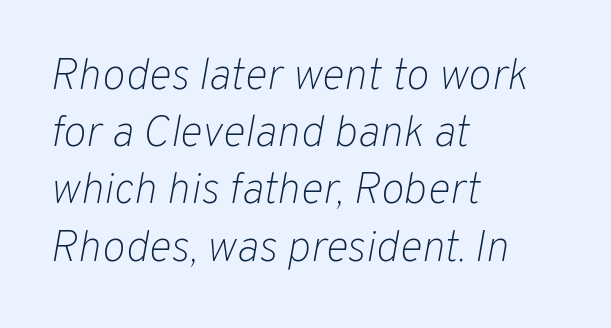
{"italic": "yes", "lean": "right", "slant_degrees": 10, "bold": "no", "weight": "light", "width": "normal", "stroke_contrast": "low", "x_height": "medium", "monospaced": "no", "underline": "no", "align": "left", "line_spacing": "normal", "line_spacing_ratio": 1.3, "letter_spacing": "normal", "letter_spacing_em": 0.0, "glyph_px": 44}
